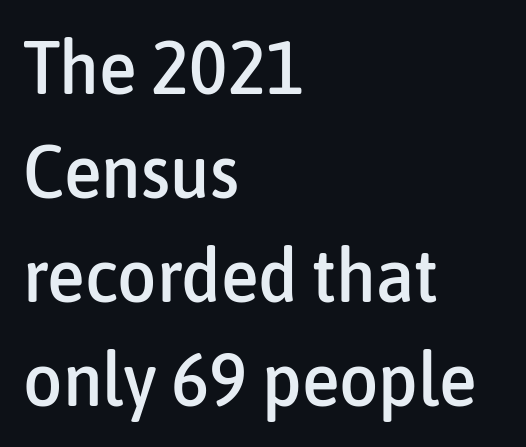
Teacher's note: observe the even left margin — that is flush-left alignment. Lines of text with bare space underneath. Looks like regular typesetting: each glyph gets only the width it needs. No extra tracking has been applied to these lines. These lines are composed in type without serifs.
